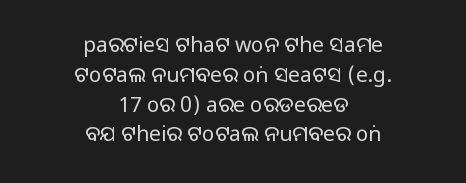
The image shows 21 px text type, upright; set centered, normal line spacing (1.42x), normal letter spacing, not underlined.
